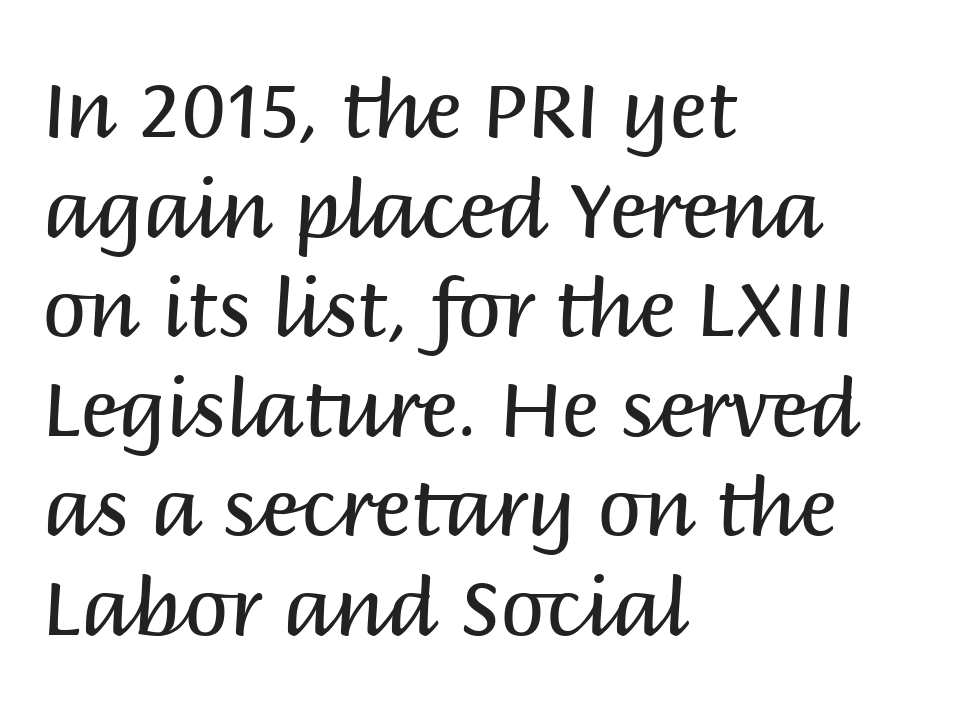
Q: Is the text bold? A: No.
Q: Is the text italic (slanted)? A: Yes.
Q: Is the typeface a serif or a sans-serif typeface? A: Sans-serif.
Q: Is the text underlined? A: No.
Q: How is the paragraph aligned? A: Left-aligned.
Q: Is the spacing between letters normal or unusually wide? A: Normal.
Q: Is the spacing between lines tight, normal or loose? A: Normal.
Q: Width (condensed, normal, or wide)? A: Normal.
Q: Stroke contrast? A: Medium.
Q: x-height? A: Large.
Q: Monospaced? A: No.
